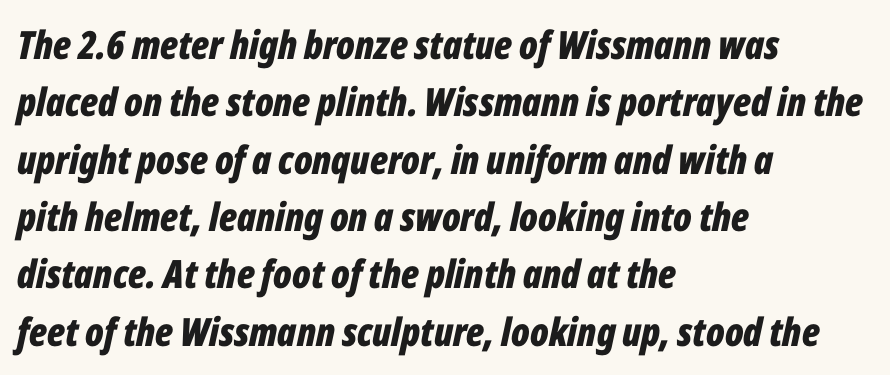
{"italic": "yes", "lean": "right", "slant_degrees": 12, "bold": "yes", "weight": "bold", "width": "condensed", "stroke_contrast": "low", "x_height": "medium", "monospaced": "no", "underline": "no", "align": "left", "line_spacing": "normal", "line_spacing_ratio": 1.47, "letter_spacing": "normal", "letter_spacing_em": 0.0, "glyph_px": 39}
